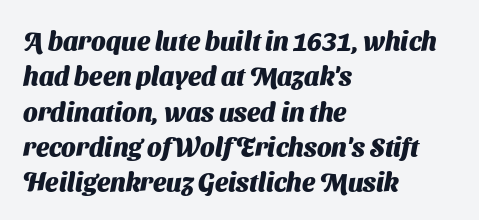
Characters follow at the spacing the type designer built in. Vertical spacing — default. Alignment: flush left. Students, this is bold: see how much ink each stroke carries.
